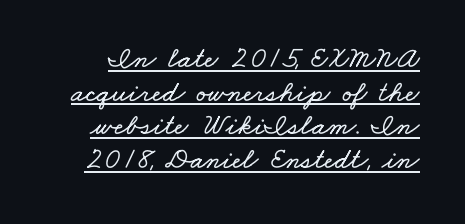
{"width": "wide", "stroke_contrast": "low", "x_height": "small", "monospaced": "no", "underline": "yes", "line_spacing": "tight", "line_spacing_ratio": 1.12, "letter_spacing": "normal", "letter_spacing_em": 0.0, "glyph_px": 30}
